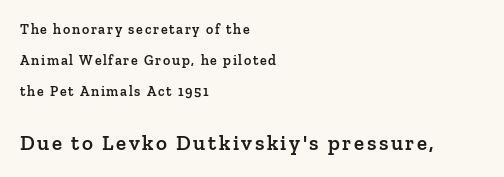
Each new line begins a long way beneath the previous one. This is the regular roman posture of the typeface. Set as a demibold, roughly 600 on the weight scale. The passage is arranged the way most books set body copy — flush left.
